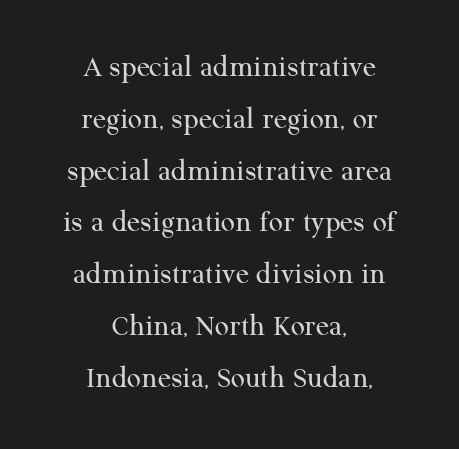
The image shows 31 px regular-weight serif type, upright; set centered, normal line spacing (1.67x), normal letter spacing, not underlined; medium stroke contrast and a medium x-height.
